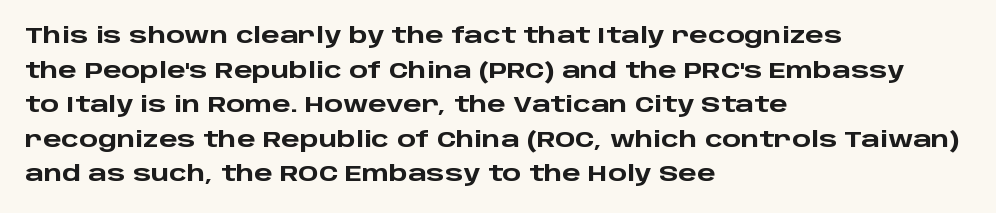
This sample uses an upright cut, with every glyph sitting square on the baseline. Whoever set this chose a conventional vertical rhythm. Students, note that the glyphs here touch the page at normal intervals. Strokes here are thick enough to call this a true bold.
